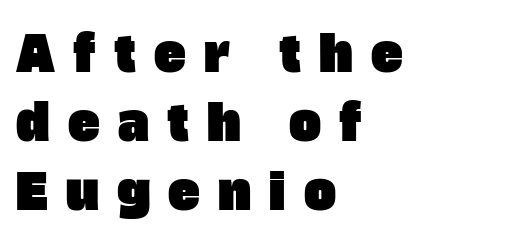
Q: Is the typeface a serif or a sans-serif typeface? A: Sans-serif.
Q: Is the text underlined? A: No.
Q: How is the paragraph aligned? A: Left-aligned.
Q: Is the spacing between letters normal or unusually wide? A: Unusually wide.
Q: Is the spacing between lines tight, normal or loose? A: Normal.
Q: Width (condensed, normal, or wide)? A: Normal.
Q: Stroke contrast? A: Low.
Q: x-height? A: Large.
Q: Monospaced? A: No.
